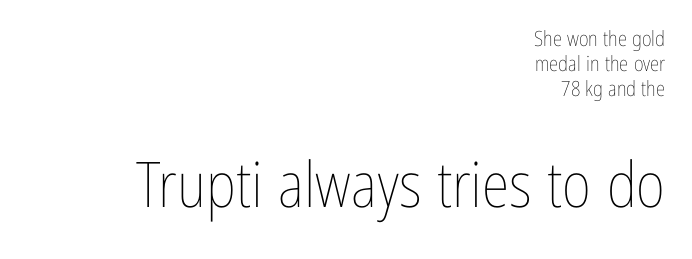
{"italic": "no", "bold": "no", "weight": "thin", "width": "condensed", "stroke_contrast": "low", "x_height": "medium", "monospaced": "no", "underline": "no", "align": "right", "line_spacing_ratio": 1.18, "letter_spacing": "normal", "letter_spacing_em": 0.0, "larger_block": "second", "size_ratio": 3.0, "glyph_px": 63}
